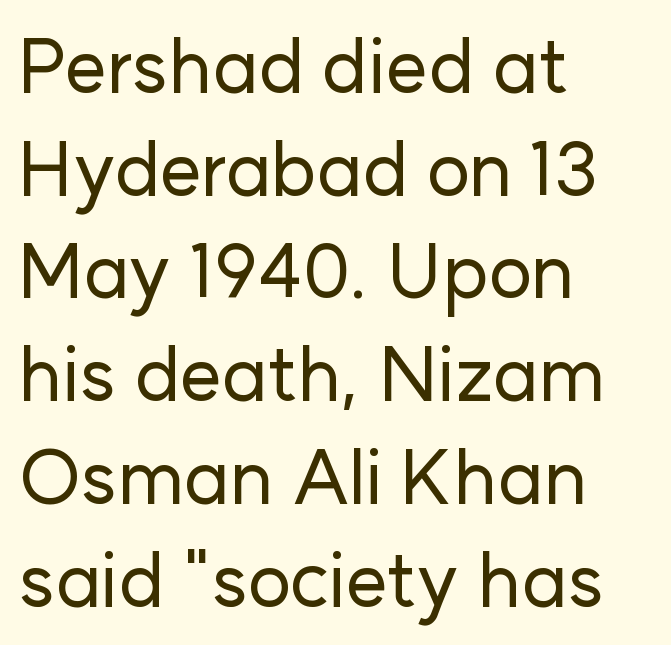
Q: Is the text italic (slanted)? A: No, it is upright.
Q: Is the typeface a serif or a sans-serif typeface? A: Sans-serif.
Q: Is the text underlined? A: No.
Q: How is the paragraph aligned? A: Left-aligned.
Q: Is the spacing between letters normal or unusually wide? A: Normal.
Q: Is the spacing between lines tight, normal or loose? A: Normal.
Q: Width (condensed, normal, or wide)? A: Normal.
Q: Stroke contrast? A: Low.
Q: x-height? A: Medium.
Q: Monospaced? A: No.
